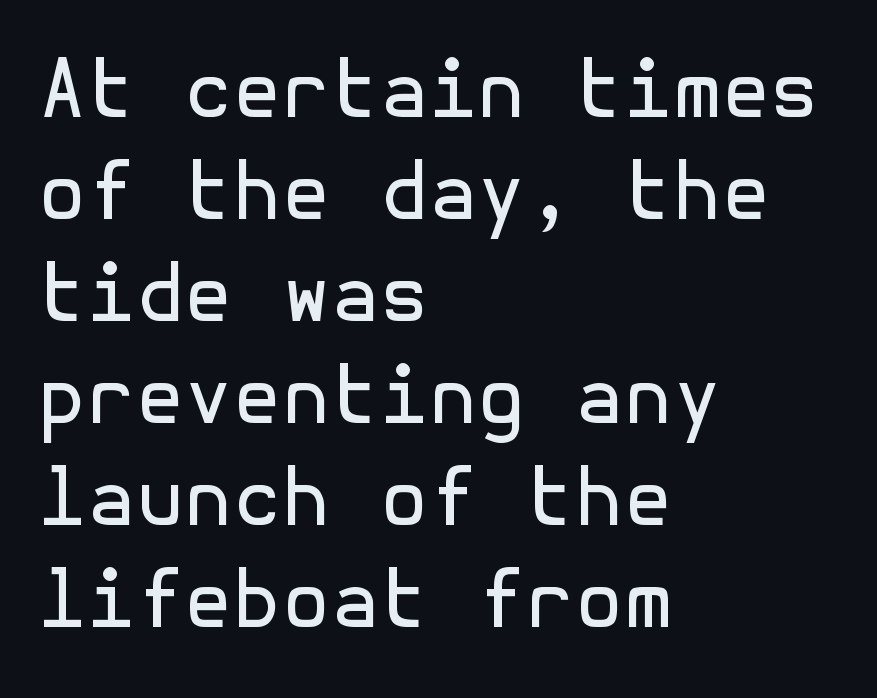
{"serif": "no", "italic": "no", "bold": "no", "weight": "regular", "width": "normal", "x_height": "medium", "underline": "no", "align": "left", "line_spacing": "normal", "line_spacing_ratio": 1.29, "letter_spacing": "normal", "letter_spacing_em": 0.0, "glyph_px": 79}
